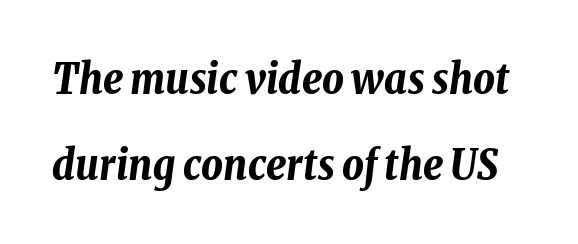
The image shows 42 px bold, condensed type, italic (leaning right); set loose line spacing (2.04x), normal letter spacing, not underlined; low stroke contrast and a medium x-height.
